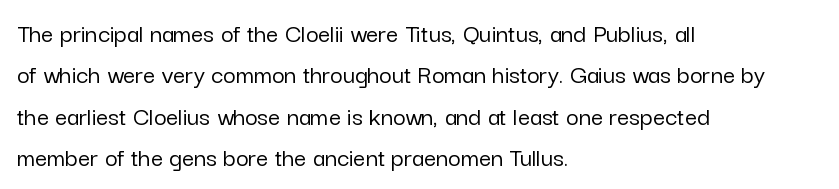
{"italic": "no", "underline": "no", "align": "left", "line_spacing": "normal", "line_spacing_ratio": 1.53, "letter_spacing": "normal", "letter_spacing_em": 0.0, "glyph_px": 27}
